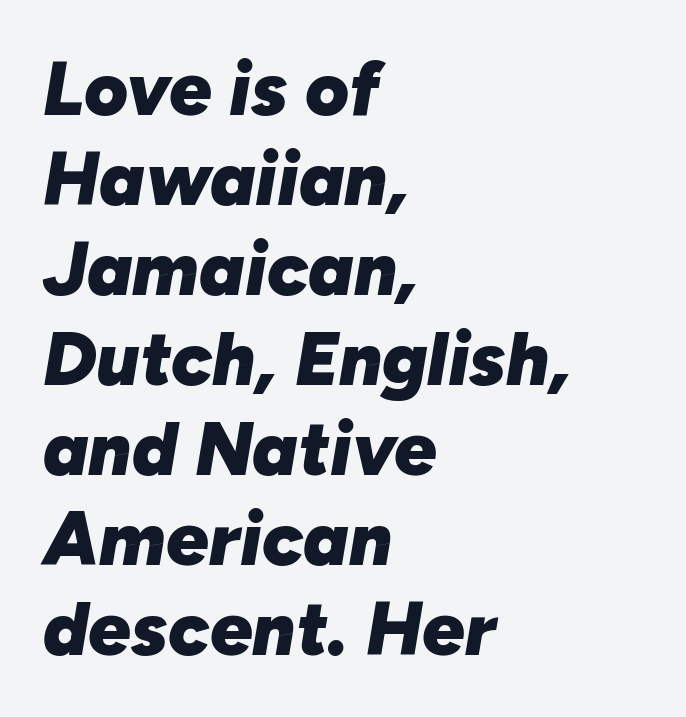
The image shows 75 px heavy type, italic (leaning right); set left-aligned, line spacing 1.2x, normal letter spacing, not underlined; low stroke contrast and a medium x-height.
